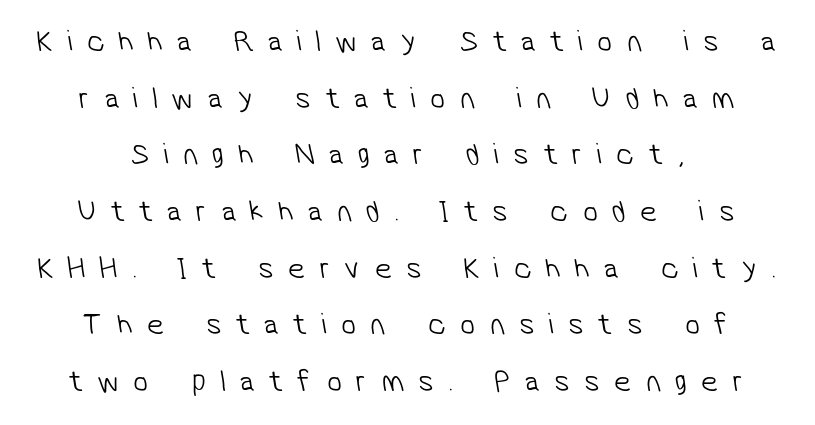
{"serif": "no", "bold": "no", "weight": "light", "width": "normal", "stroke_contrast": "low", "x_height": "medium", "monospaced": "no", "underline": "no", "align": "center", "line_spacing_ratio": 1.89, "letter_spacing": "wide", "letter_spacing_em": 0.48, "glyph_px": 30}
